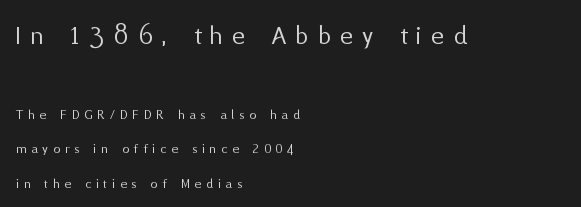
The image shows 27 px text type, upright; set left-aligned, loose line spacing (2.46x), unusually wide letter spacing (+0.35 em), not underlined; the first (top) block is 1.93x larger.
